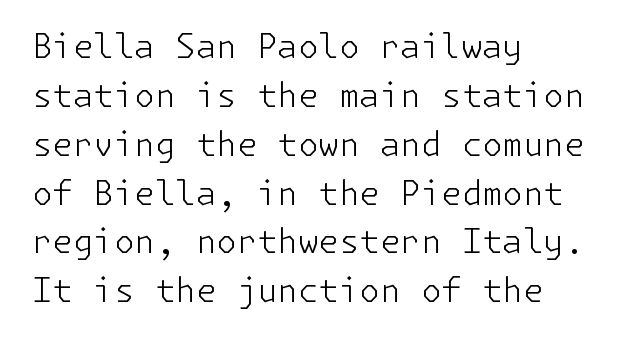
Q: Is the text bold? A: No.
Q: Is the text italic (slanted)? A: No, it is upright.
Q: Is the typeface a serif or a sans-serif typeface? A: Sans-serif.
Q: Is the text underlined? A: No.
Q: How is the paragraph aligned? A: Left-aligned.
Q: Is the spacing between letters normal or unusually wide? A: Normal.
Q: Is the spacing between lines tight, normal or loose? A: Normal.
Q: Width (condensed, normal, or wide)? A: Normal.
Q: Stroke contrast? A: Low.
Q: x-height? A: Medium.
